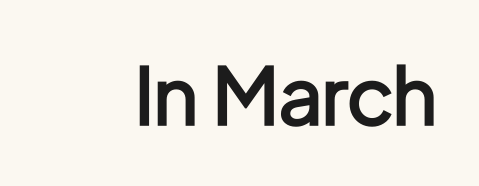
A bare baseline throughout the passage. Posture: upright roman. Letter spacing: default. Note: no serifs on the glyphs.
